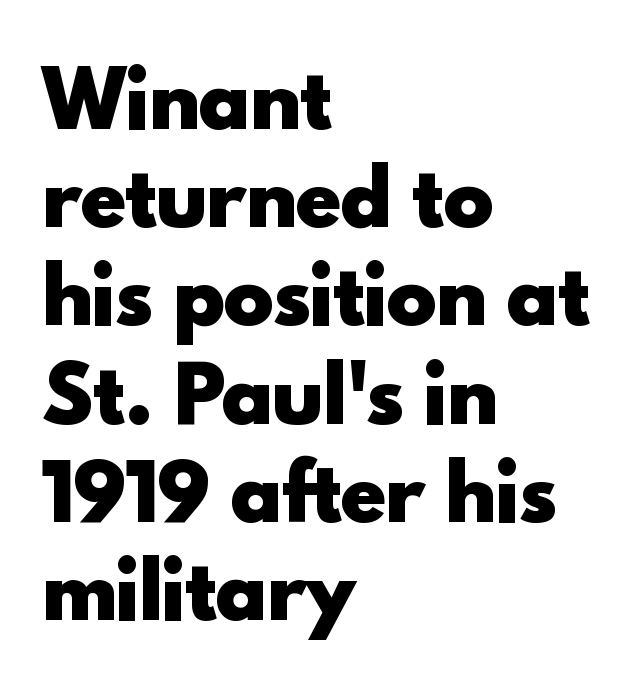
The image shows 75 px heavy sans-serif type, upright; set left-aligned, normal line spacing (1.31x), normal letter spacing, not underlined; a small x-height.
